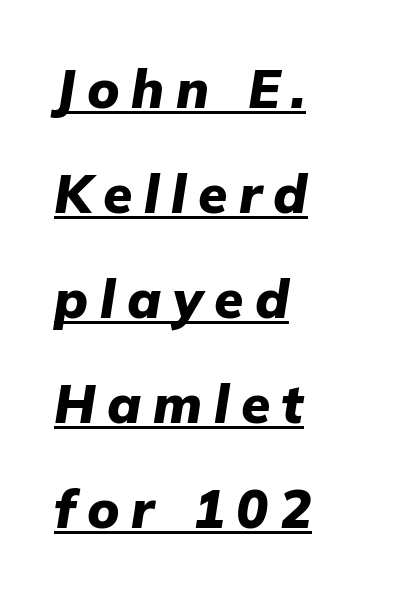
Bold? Absolutely — the strokes are thick and heavy. Do the characters align in a grid? No, the font is proportional. The block of text is sparse from top to bottom, with ample space between rows. The type is letterspaced generously, with wide tracking. You can tell it's italic because the verticals aren't actually vertical. If you drew a ruler down the left edge, every line would touch it.
